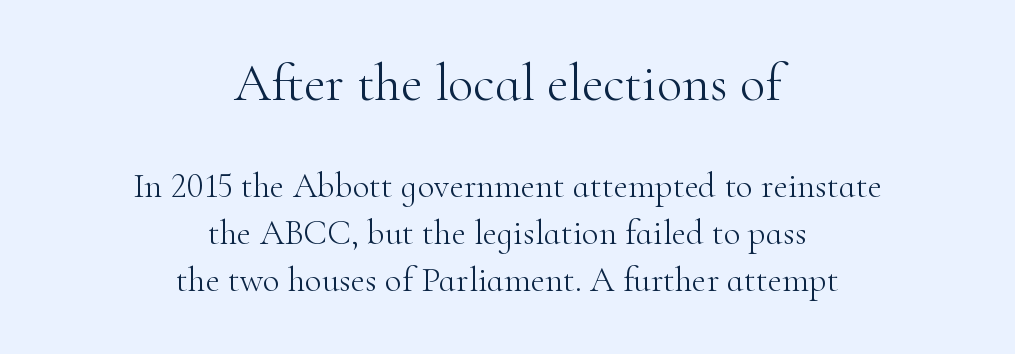
{"serif": "yes", "italic": "no", "bold": "no", "weight": "light", "width": "normal", "stroke_contrast": "high", "x_height": "small", "monospaced": "no", "underline": "no", "align": "center", "line_spacing": "normal", "line_spacing_ratio": 1.34, "letter_spacing": "normal", "letter_spacing_em": 0.0, "larger_block": "first", "size_ratio": 1.51, "glyph_px": 53}
